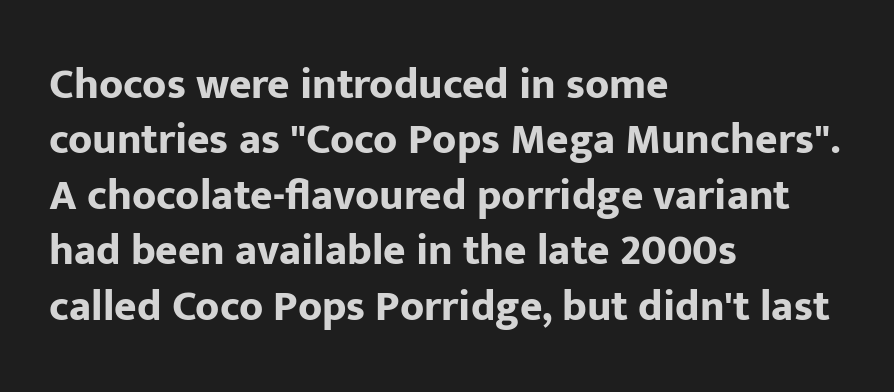
These lines carry a lot of weight — the face is fully bold. A sans-serif font was chosen for this passage. The rag falls on the right side of this text block. Compared with typical paragraphs, the rows here are spaced about the same. Style check: upright.
